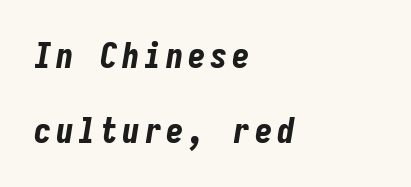
Q: Is the text bold? A: Yes.
Q: Is the text italic (slanted)? A: Yes, it leans right by about 9 degrees.
Q: Is the text underlined? A: No.
Q: How is the paragraph aligned? A: Left-aligned.
Q: Is the spacing between lines tight, normal or loose? A: Loose.
Q: Width (condensed, normal, or wide)? A: Condensed.
Q: Stroke contrast? A: Low.
Q: x-height? A: Medium.
Q: Monospaced? A: Yes.
